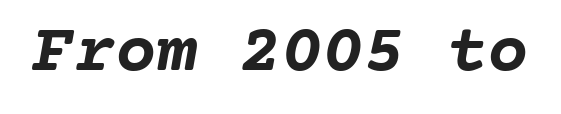
The image shows 69 px semibold type, monospaced; set normal letter spacing, not underlined; low stroke contrast and a medium x-height.
